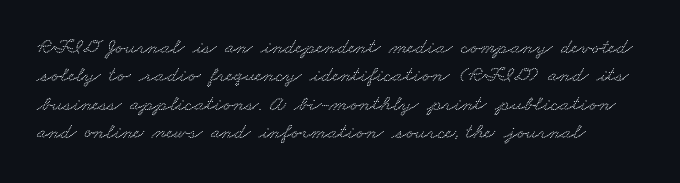
Check the space under the baseline: it is left empty. In terms of letterspacing, this is plain default setting. A typesetter would call this leading conventional body-copy spacing.
